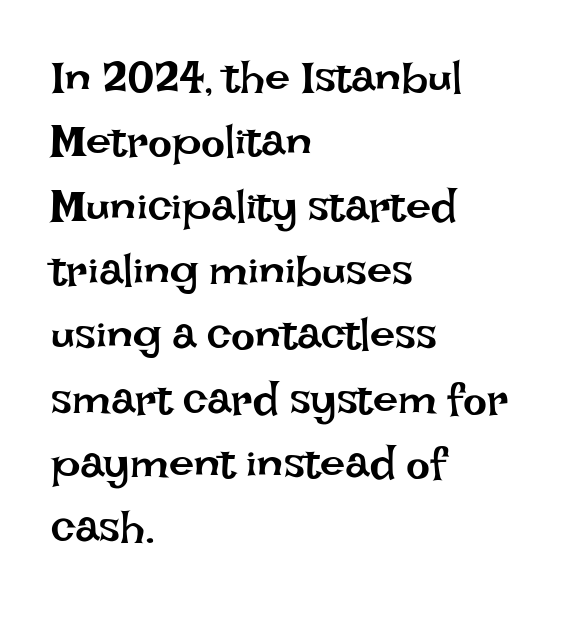
Q: Is the text bold? A: No.
Q: Is the text italic (slanted)? A: No, it is upright.
Q: Is the text underlined? A: No.
Q: How is the paragraph aligned? A: Left-aligned.
Q: Is the spacing between letters normal or unusually wide? A: Normal.
Q: Is the spacing between lines tight, normal or loose? A: Normal.
Q: Width (condensed, normal, or wide)? A: Normal.
Q: Stroke contrast? A: Low.
Q: x-height? A: Large.
Q: Monospaced? A: No.
